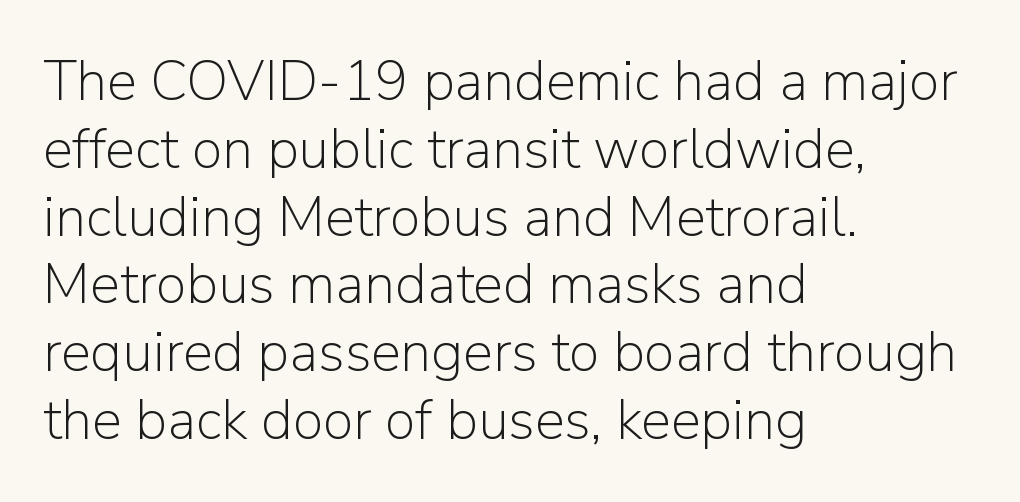
{"serif": "no", "italic": "no", "bold": "no", "weight": "light", "width": "normal", "stroke_contrast": "low", "x_height": "medium", "monospaced": "no", "underline": "no", "align": "left", "line_spacing_ratio": 1.21, "letter_spacing": "normal", "letter_spacing_em": 0.0, "glyph_px": 56}
